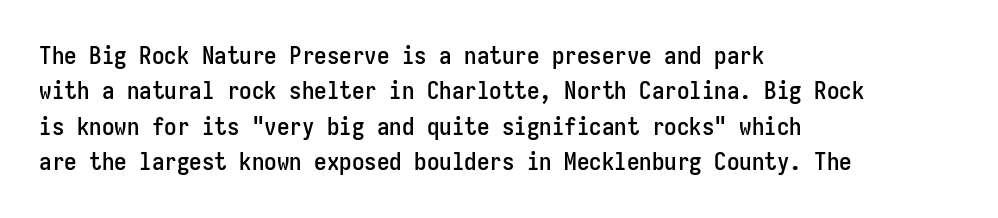
The line texture is even and compact thanks to regular tracking. Glance below the letters and you will spot only blank space. It's the straight-up-and-down kind of type. Each line starts at the same left margin while the right side varies. Reading down the column, the eye jumps a familiar distance to each next line.
